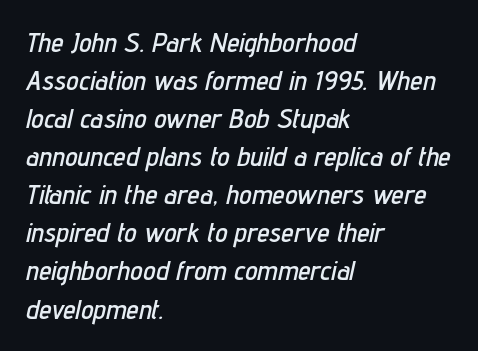
{"italic": "yes", "lean": "right", "slant_degrees": 12, "width": "condensed", "stroke_contrast": "low", "x_height": "medium", "monospaced": "no", "underline": "no", "align": "left", "line_spacing": "normal", "line_spacing_ratio": 1.36, "letter_spacing": "normal", "letter_spacing_em": 0.0, "glyph_px": 28}
